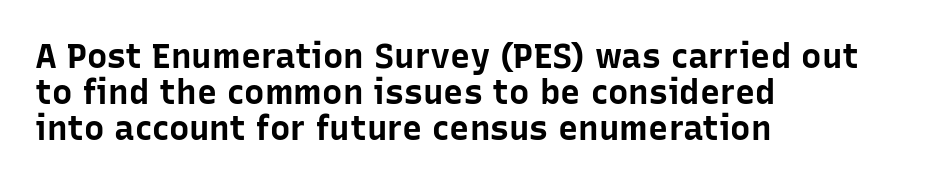
The image shows 34 px bold sans-serif type, upright; set left-aligned, tight line spacing (1.06x), normal letter spacing, not underlined; low stroke contrast and a medium x-height.
